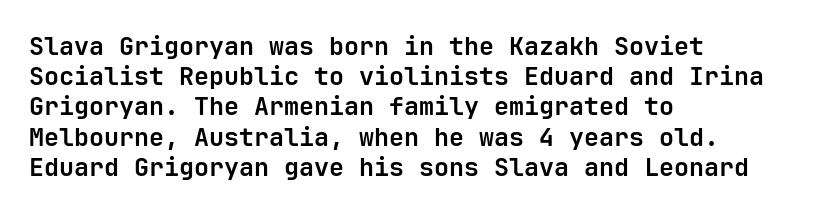
{"italic": "no", "bold": "yes", "underline": "no", "align": "left", "line_spacing_ratio": 1.21, "letter_spacing": "normal", "letter_spacing_em": 0.0, "glyph_px": 25}
